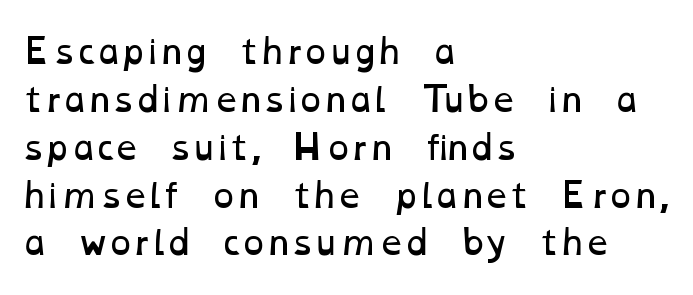
Caption: face not bold, strokes unweighted. Each letter keeps its own natural width here, so spacing adapts to shape. The letterforms sit shoulder to shoulder at normal distance. Does the copy run flush right? No — it runs flush left. Decoration check: the copy has no underline.
